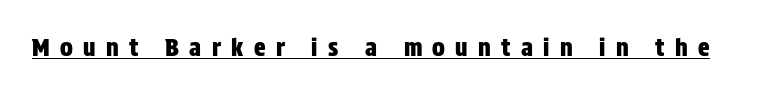
Q: Is the text italic (slanted)? A: No, it is upright.
Q: Is the text underlined? A: Yes.
Q: Is the spacing between letters normal or unusually wide? A: Unusually wide.
